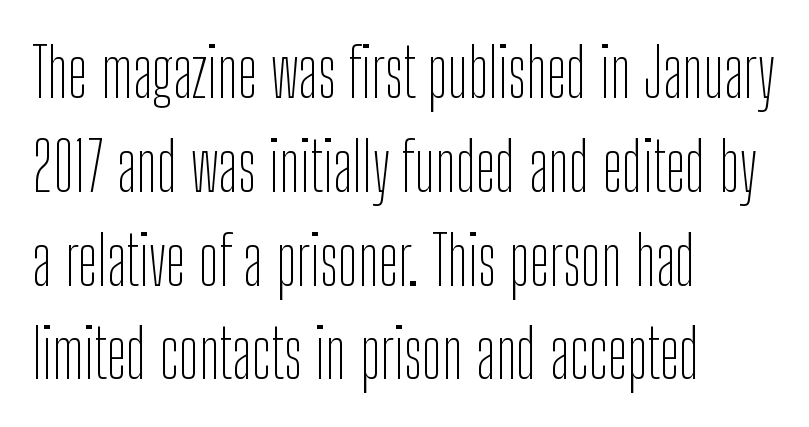
{"serif": "no", "italic": "no", "bold": "no", "weight": "thin", "width": "condensed", "stroke_contrast": "low", "x_height": "medium", "monospaced": "no", "underline": "no", "align": "left", "line_spacing": "normal", "line_spacing_ratio": 1.4, "letter_spacing": "normal", "letter_spacing_em": 0.0, "glyph_px": 67}
